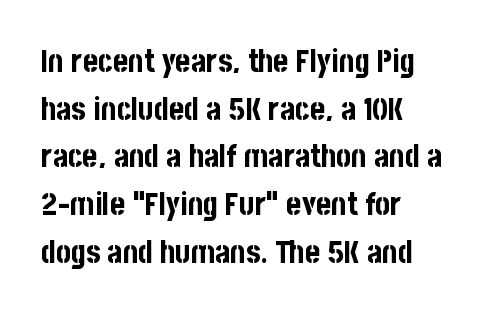
Q: Is the text bold? A: Yes.
Q: Is the text italic (slanted)? A: No, it is upright.
Q: Is the typeface a serif or a sans-serif typeface? A: Sans-serif.
Q: Is the text underlined? A: No.
Q: How is the paragraph aligned? A: Left-aligned.
Q: Is the spacing between letters normal or unusually wide? A: Normal.
Q: Is the spacing between lines tight, normal or loose? A: Normal.
Q: Width (condensed, normal, or wide)? A: Condensed.
Q: Stroke contrast? A: Low.
Q: x-height? A: Large.
Q: Monospaced? A: No.
